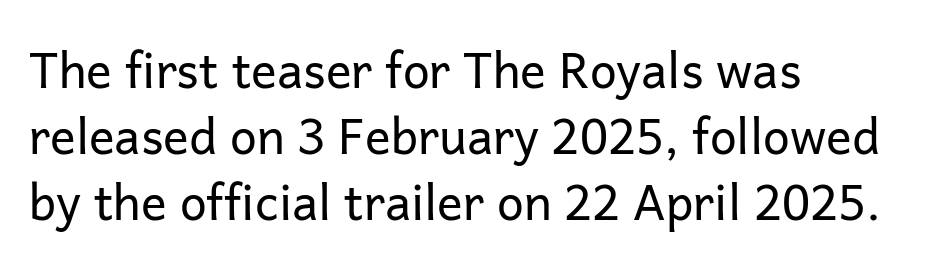
Q: Is the text bold? A: No.
Q: Is the text italic (slanted)? A: No, it is upright.
Q: Is the typeface a serif or a sans-serif typeface? A: Sans-serif.
Q: Is the text underlined? A: No.
Q: How is the paragraph aligned? A: Left-aligned.
Q: Is the spacing between letters normal or unusually wide? A: Normal.
Q: Is the spacing between lines tight, normal or loose? A: Normal.
Q: Width (condensed, normal, or wide)? A: Normal.
Q: Stroke contrast? A: Low.
Q: x-height? A: Medium.
Q: Monospaced? A: No.
